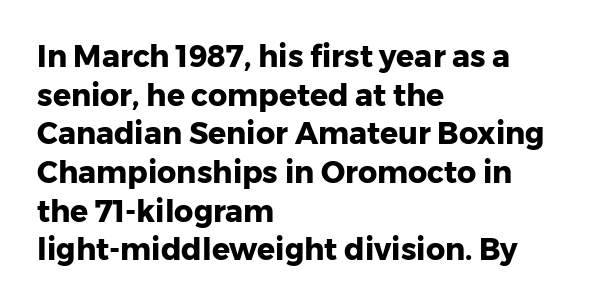
{"serif": "no", "italic": "no", "bold": "yes", "weight": "heavy", "width": "normal", "stroke_contrast": "low", "x_height": "medium", "monospaced": "no", "underline": "no", "align": "left", "line_spacing": "normal", "line_spacing_ratio": 1.29, "letter_spacing": "normal", "letter_spacing_em": 0.0, "glyph_px": 30}
